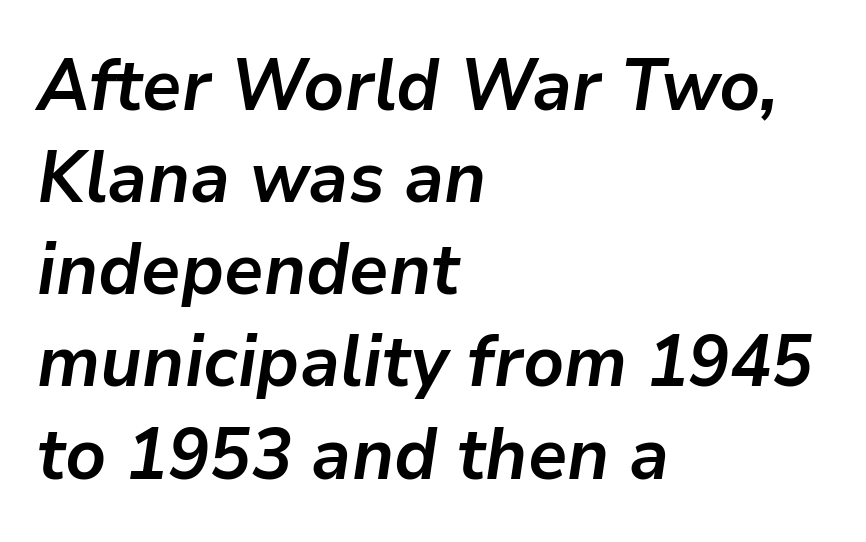
Glance below the letters and you will spot only blank space. Compared with typical body copy, the letter spacing here is the same. The passage shown leans; its letterforms are oblique. Note the varied advance widths — an 'i' is clearly narrower than an 'm'.
